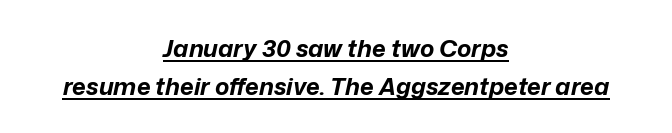
{"italic": "yes", "lean": "right", "slant_degrees": 12, "bold": "yes", "underline": "yes", "align": "center", "line_spacing": "normal", "line_spacing_ratio": 1.58, "letter_spacing": "normal", "letter_spacing_em": 0.0, "glyph_px": 24}
